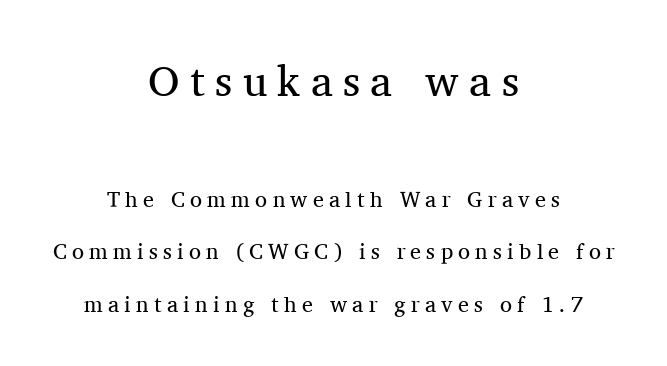
The image shows 43 px regular-weight serif type, upright; set centered, loose line spacing (2.37x), unusually wide letter spacing (+0.24 em), not underlined; the first (top) block is 1.95x larger; medium stroke contrast and a medium x-height.
